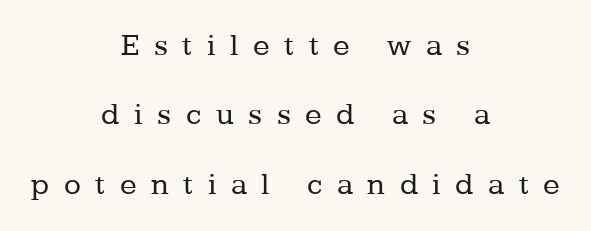
{"serif": "yes", "italic": "no", "bold": "no", "weight": "regular", "width": "normal", "stroke_contrast": "low", "x_height": "medium", "monospaced": "no", "underline": "no", "align": "center", "line_spacing": "loose", "line_spacing_ratio": 2.24, "letter_spacing": "wide", "letter_spacing_em": 0.47, "glyph_px": 31}
